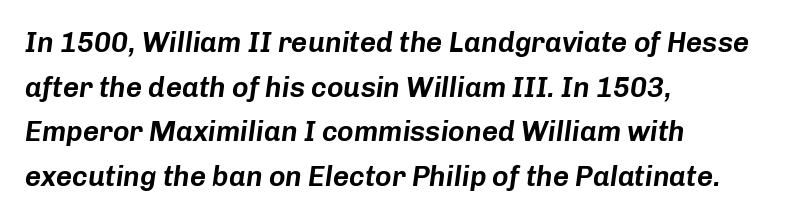
Q: Is the text italic (slanted)? A: Yes, it leans right by about 8 degrees.
Q: Is the text underlined? A: No.
Q: How is the paragraph aligned? A: Left-aligned.
Q: Is the spacing between letters normal or unusually wide? A: Normal.
Q: Is the spacing between lines tight, normal or loose? A: Normal.
Q: Width (condensed, normal, or wide)? A: Normal.
Q: Stroke contrast? A: Low.
Q: x-height? A: Medium.
Q: Monospaced? A: No.
